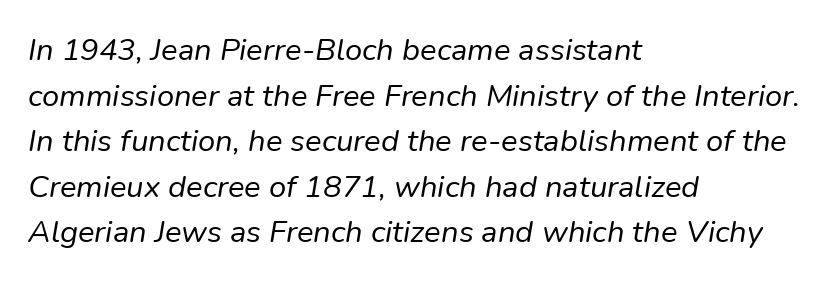
{"italic": "yes", "lean": "right", "slant_degrees": 9, "bold": "no", "weight": "regular", "width": "normal", "stroke_contrast": "low", "x_height": "medium", "monospaced": "no", "underline": "no", "align": "left", "line_spacing": "normal", "line_spacing_ratio": 1.47, "letter_spacing": "normal", "letter_spacing_em": 0.0, "glyph_px": 31}
